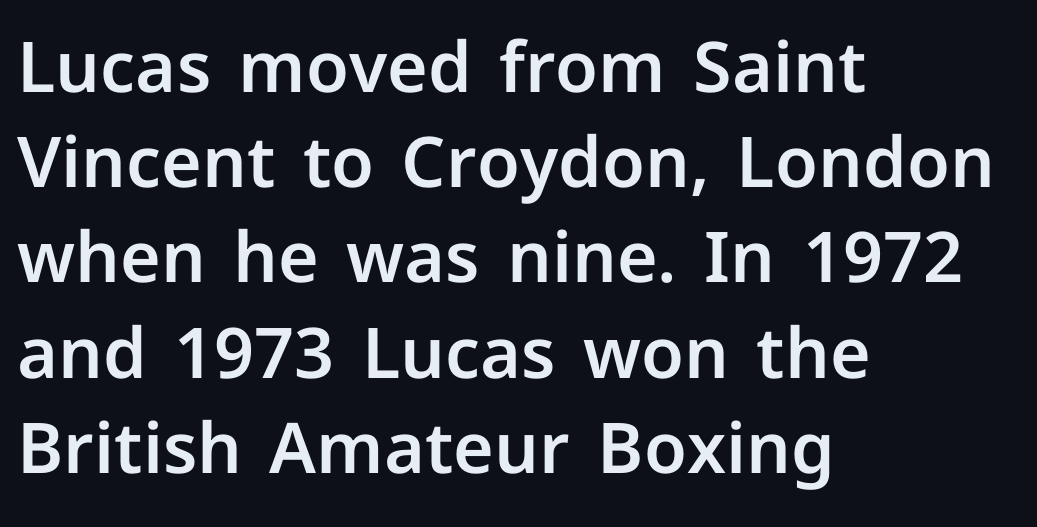
Q: Is the text italic (slanted)? A: No, it is upright.
Q: Is the typeface a serif or a sans-serif typeface? A: Sans-serif.
Q: Is the text underlined? A: No.
Q: How is the paragraph aligned? A: Left-aligned.
Q: Is the spacing between letters normal or unusually wide? A: Normal.
Q: Is the spacing between lines tight, normal or loose? A: Normal.
Q: Width (condensed, normal, or wide)? A: Normal.
Q: Stroke contrast? A: Low.
Q: x-height? A: Medium.
Q: Monospaced? A: No.
